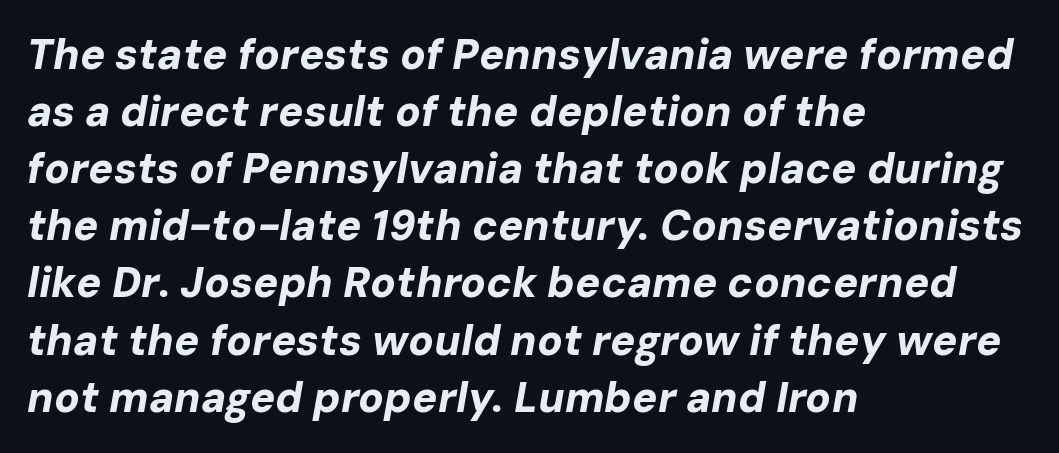
The image shows 42 px bold type, italic (leaning right); set left-aligned, normal line spacing (1.36x), normal letter spacing, not underlined; low stroke contrast and a medium x-height.
